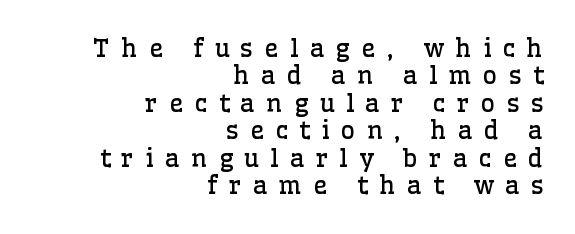
{"italic": "no", "bold": "no", "underline": "no", "align": "right", "line_spacing": "tight", "line_spacing_ratio": 1.1, "letter_spacing": "wide", "letter_spacing_em": 0.45, "glyph_px": 25}
